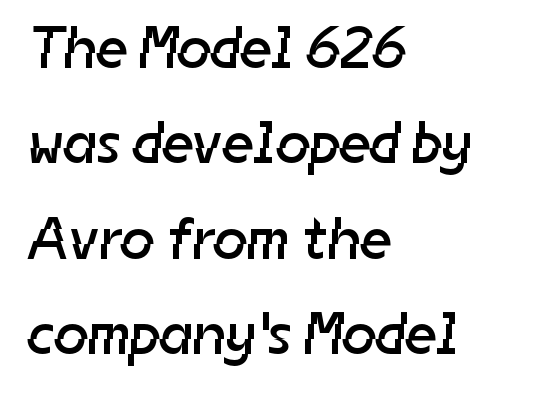
{"serif": "no", "bold": "no", "weight": "regular", "width": "normal", "stroke_contrast": "low", "x_height": "medium", "monospaced": "no", "underline": "no", "align": "left", "line_spacing": "normal", "line_spacing_ratio": 1.59, "letter_spacing": "normal", "letter_spacing_em": 0.0, "glyph_px": 60}
